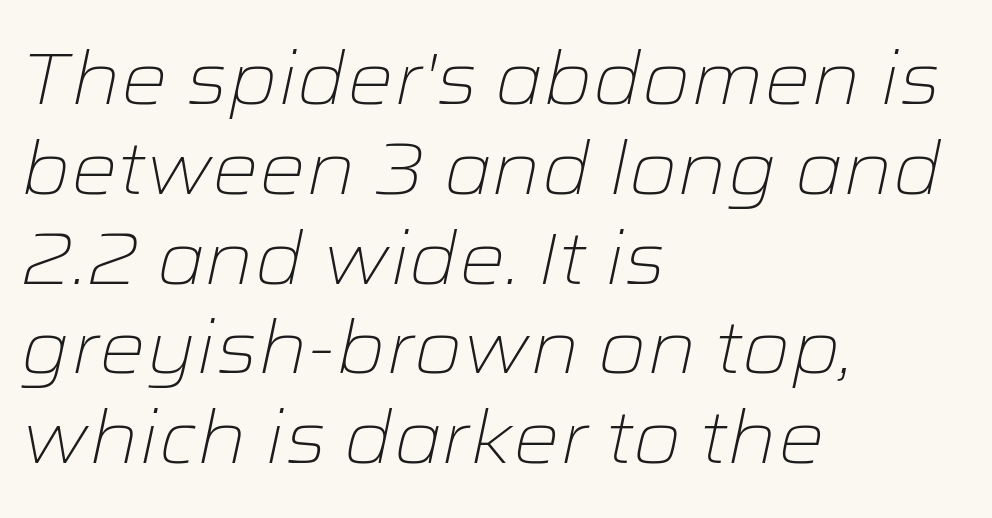
{"italic": "yes", "lean": "right", "slant_degrees": 12, "bold": "no", "weight": "light", "width": "wide", "stroke_contrast": "low", "x_height": "medium", "monospaced": "no", "underline": "no", "align": "left", "line_spacing_ratio": 1.23, "letter_spacing": "normal", "letter_spacing_em": 0.0, "glyph_px": 73}
